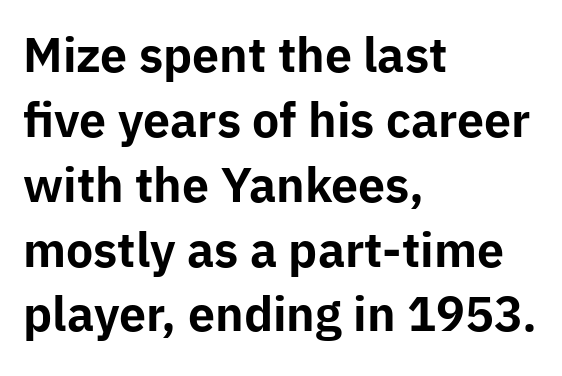
Visually the block forms a straight wall on the left and a jagged coastline on the right. The line texture is even and compact thanks to regular tracking. Does the type have serifs? No, each stem ends abruptly. The typesetting leans heavy: a genuine bold. Regular leading. The zone under the glyphs is completely vacant.
